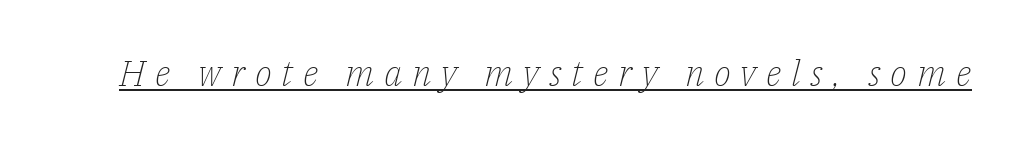
The image shows 36 px light serif type, italic (leaning right); set unusually wide letter spacing (+0.27 em), underlined; low stroke contrast and a medium x-height.
